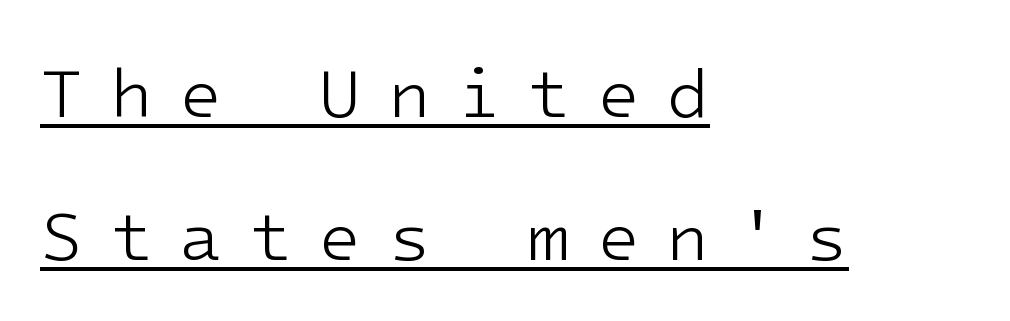
The image shows 70 px light sans-serif type, upright; set left-aligned, loose line spacing (2.04x), unusually wide letter spacing (+0.38 em), underlined; low stroke contrast and a medium x-height.
